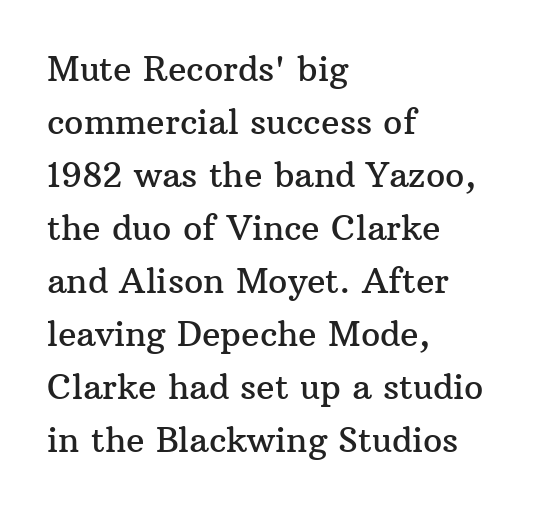
{"serif": "yes", "italic": "no", "width": "normal", "stroke_contrast": "medium", "x_height": "medium", "monospaced": "no", "underline": "no", "align": "left", "line_spacing": "normal", "line_spacing_ratio": 1.56, "letter_spacing": "normal", "letter_spacing_em": 0.0, "glyph_px": 34}
